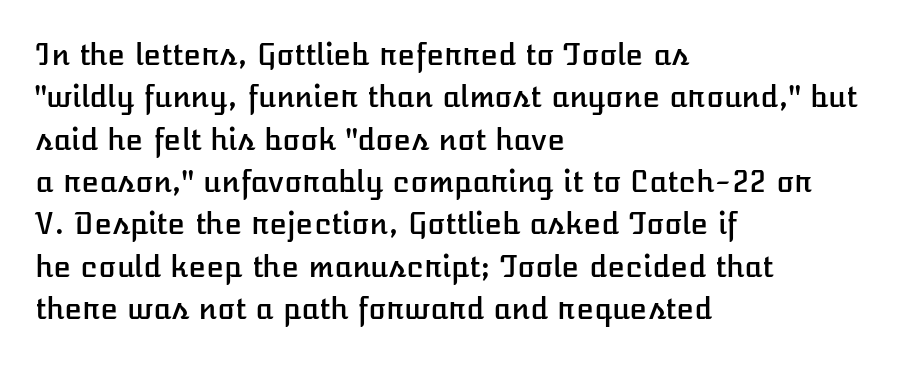
The image shows 29 px text type, upright; set left-aligned, normal line spacing (1.46x), normal letter spacing, not underlined; low stroke contrast and a medium x-height.
